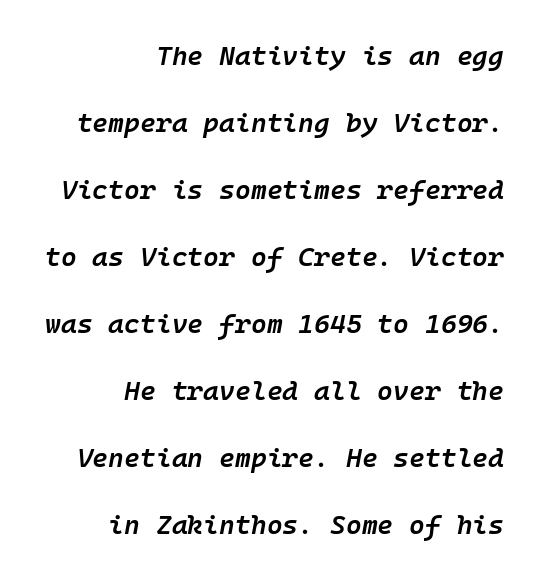
The image shows 27 px text type, italic (leaning right); set right-aligned, loose line spacing (2.48x), normal letter spacing, not underlined.
